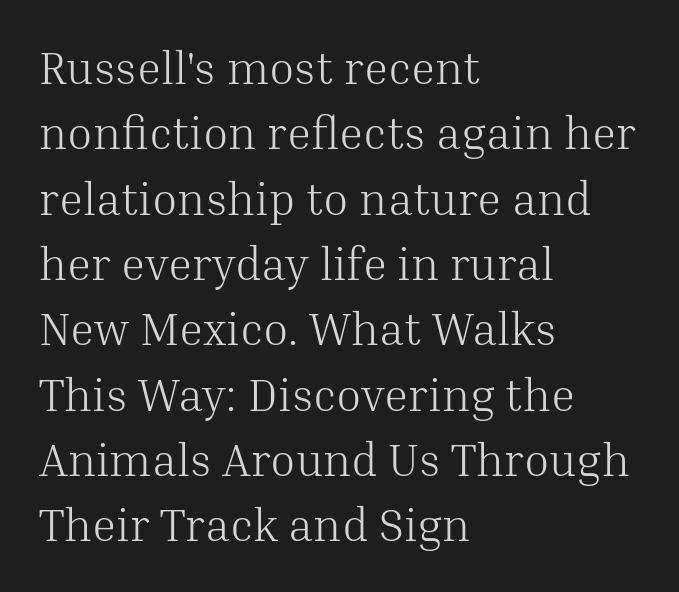
The image shows 46 px light serif type, upright; set left-aligned, normal line spacing (1.42x), normal letter spacing, not underlined; medium stroke contrast and a medium x-height.
